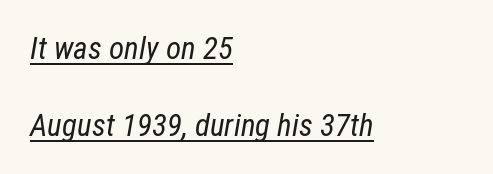
Unbolded letterforms with no extra heft. The passage shown is typed in a proportional face where columns would drift. Underlined type. Quick note: italic. The passage shown stacks its lines with a broad gap.
